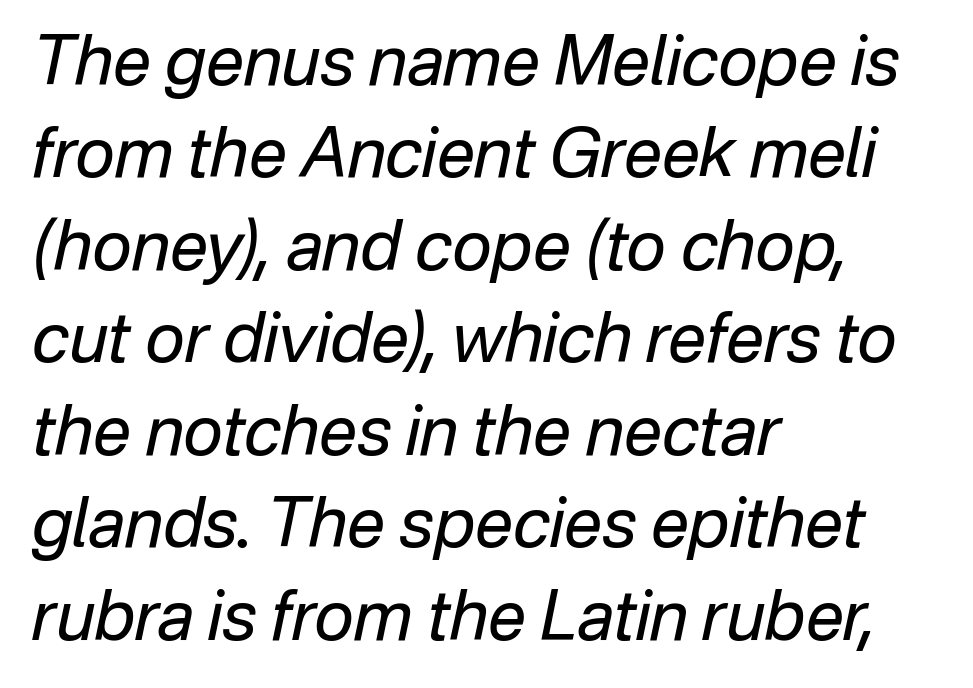
The image shows 68 px regular-weight type, italic (leaning right); set left-aligned, normal line spacing (1.36x), normal letter spacing, not underlined; low stroke contrast and a medium x-height.
